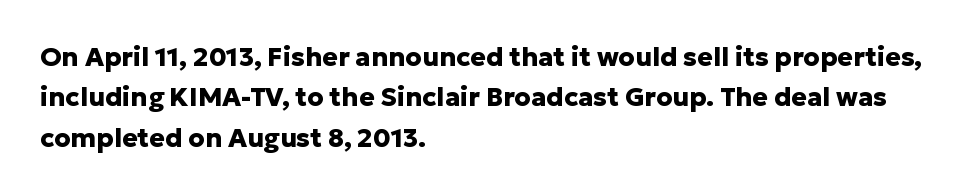
Q: Is the text bold? A: Yes.
Q: Is the text italic (slanted)? A: No, it is upright.
Q: Is the text underlined? A: No.
Q: How is the paragraph aligned? A: Left-aligned.
Q: Is the spacing between letters normal or unusually wide? A: Normal.
Q: Is the spacing between lines tight, normal or loose? A: Normal.
